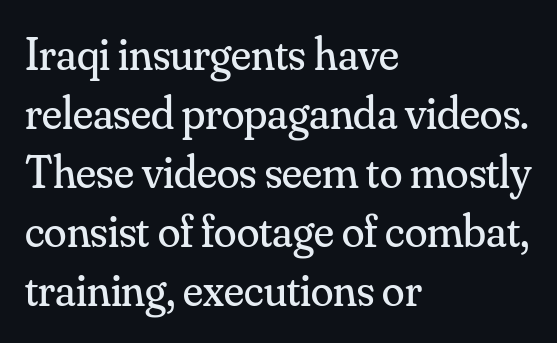
The face used here is rendered with its standard letterfit. Notice how the stems are strictly vertical — no italics here. Each new line begins a customary step beneath the previous one. Weight: not bold — regular or lighter. You could not count columns in this text — the font is proportionally spaced. In CSS terms this would be text-align: left.
